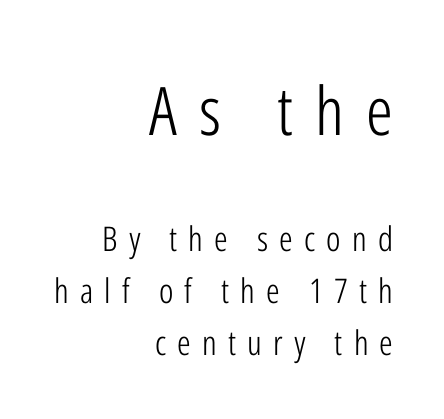
The image shows 67 px light, condensed sans-serif type, upright; set right-aligned, normal line spacing (1.54x), unusually wide letter spacing (+0.33 em), not underlined; the first (top) block is 1.97x larger; low stroke contrast and a medium x-height.
